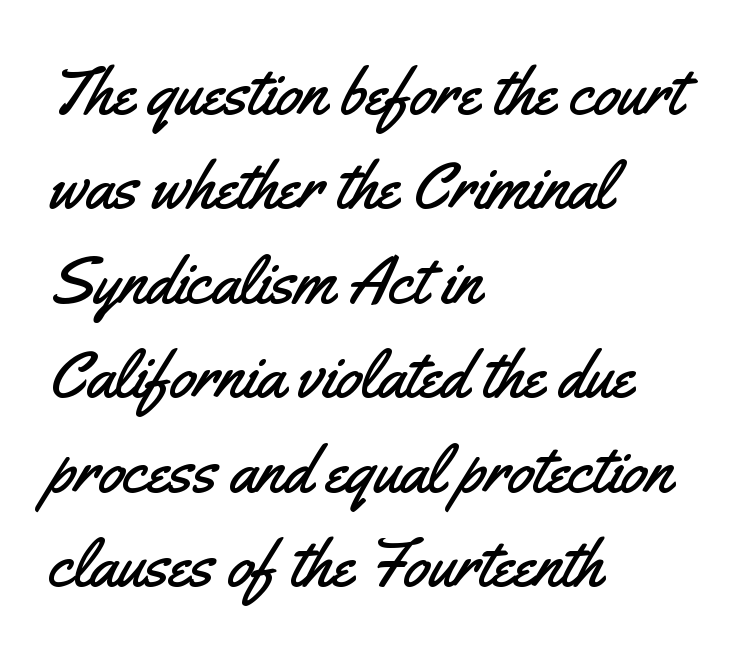
{"serif": "no", "width": "condensed", "stroke_contrast": "medium", "x_height": "small", "monospaced": "no", "underline": "no", "align": "left", "line_spacing": "normal", "line_spacing_ratio": 1.41, "letter_spacing": "normal", "letter_spacing_em": 0.0, "glyph_px": 67}
